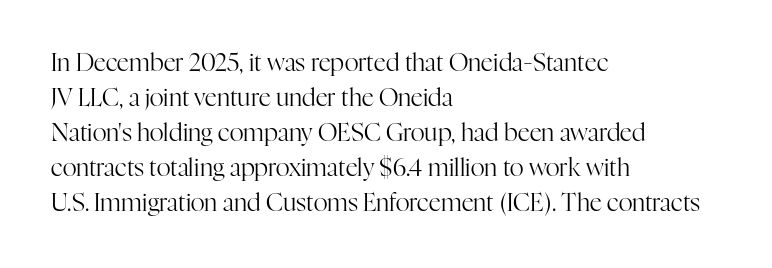
The image shows 24 px text type, upright; set left-aligned, normal line spacing (1.46x), normal letter spacing, not underlined.
